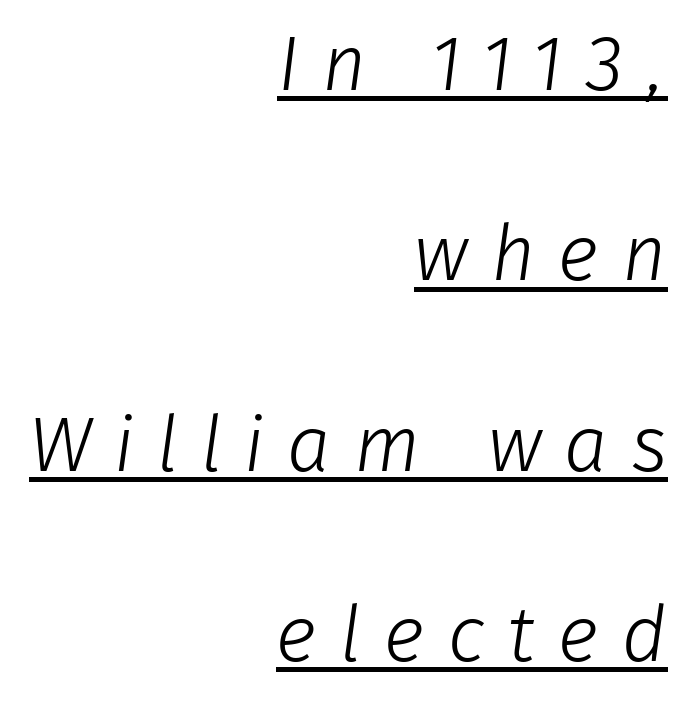
Horizontal alignment here is rightward, an uncommon choice for prose. Is the type heavy? It reads as light-to-regular instead. The rendering uses a large line-height, opening up the rows. The glyphs are accompanied by a horizontal stroke just below them. The designer went with a sans here, leaving each stem footless.
